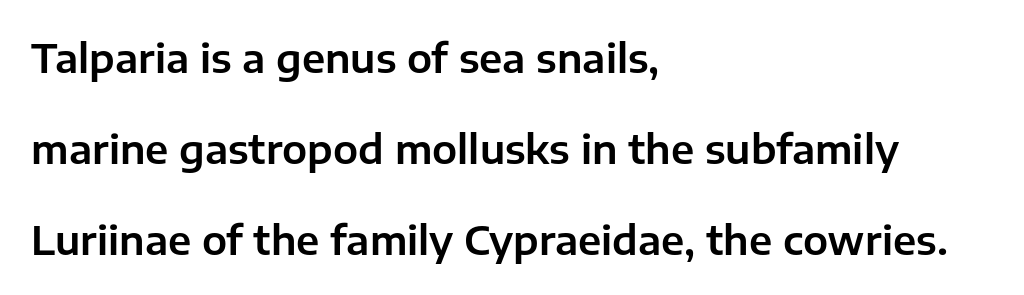
These lines stand farther apart than default settings would place them. Descenders are the only things crossing below the line. Layout note: lines flush left. Think of a printed novel: that variable character pitch is what you see here. Compared with typical body copy, the letter spacing here is the same. These lines were composed using upright roman letters.
